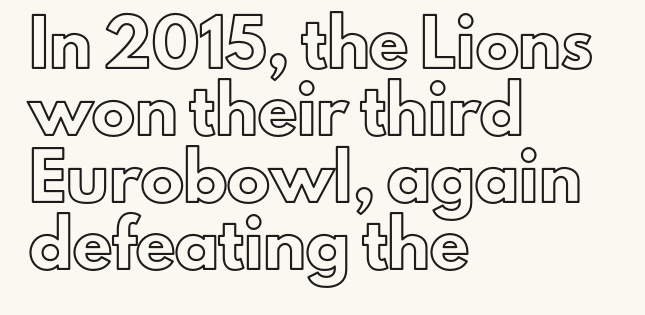
The image shows 43 px text type, upright; set left-aligned, normal line spacing (1.56x), normal letter spacing, not underlined; a small x-height.
